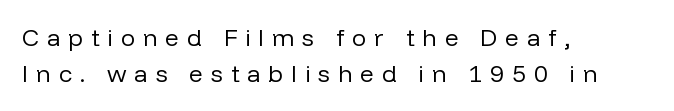
The image shows 24 px text type, upright; set left-aligned, normal line spacing (1.51x), unusually wide letter spacing (+0.33 em), not underlined.
